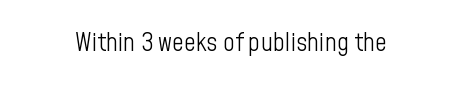
{"italic": "no", "bold": "no", "underline": "no", "letter_spacing": "normal", "letter_spacing_em": 0.0, "glyph_px": 26}
